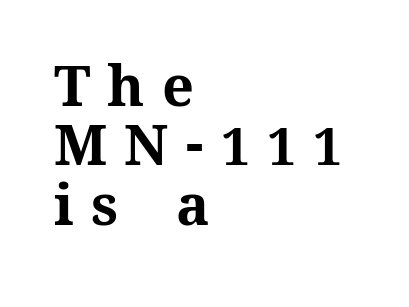
Q: Is the text bold? A: Yes.
Q: Is the text italic (slanted)? A: No, it is upright.
Q: Is the text underlined? A: No.
Q: How is the paragraph aligned? A: Left-aligned.
Q: Is the spacing between letters normal or unusually wide? A: Unusually wide.
Q: Is the spacing between lines tight, normal or loose? A: Tight.
Q: Width (condensed, normal, or wide)? A: Normal.
Q: Stroke contrast? A: Medium.
Q: x-height? A: Medium.
Q: Monospaced? A: No.
